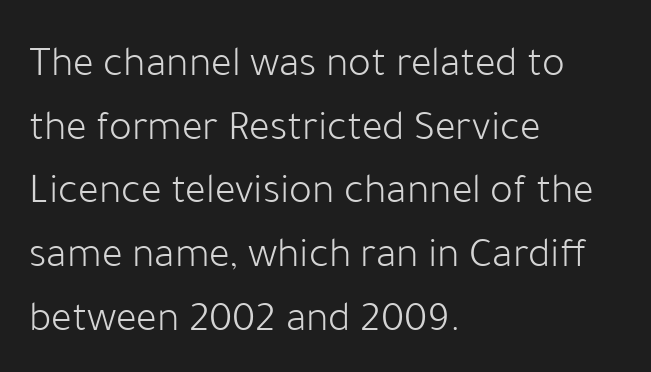
The image shows 43 px light sans-serif type, upright; set left-aligned, normal line spacing (1.48x), normal letter spacing, not underlined; low stroke contrast and a medium x-height.
